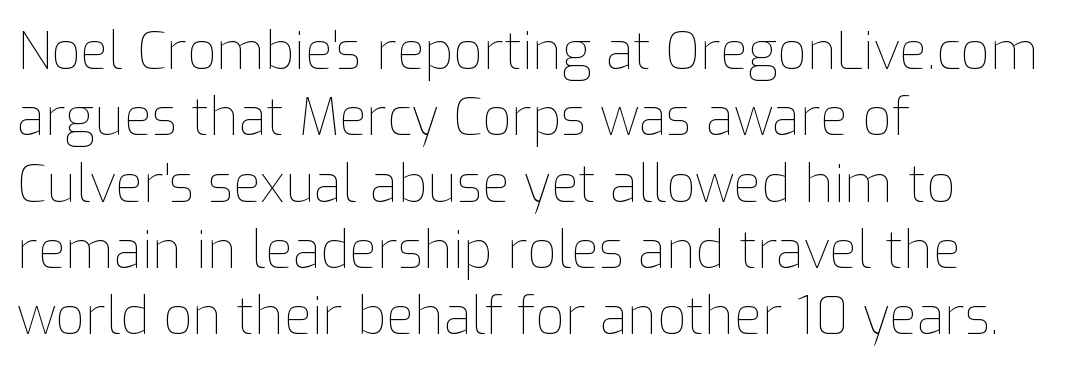
The image shows 51 px thin type, upright; set left-aligned, normal line spacing (1.3x), normal letter spacing, not underlined; low stroke contrast and a medium x-height.
